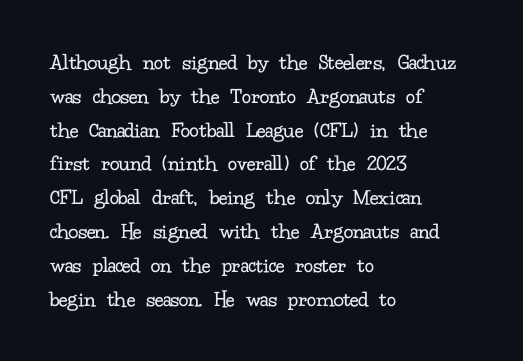
{"italic": "no", "bold": "no", "underline": "no", "align": "left", "line_spacing": "normal", "line_spacing_ratio": 1.47, "letter_spacing": "normal", "letter_spacing_em": 0.0, "glyph_px": 23}
